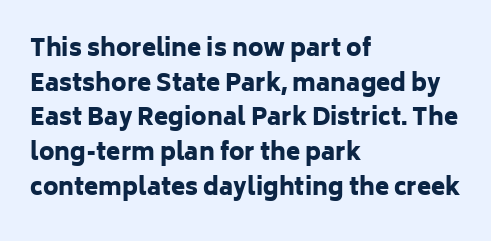
The image shows 23 px bold type, upright; set left-aligned, normal line spacing (1.51x), normal letter spacing, not underlined.
